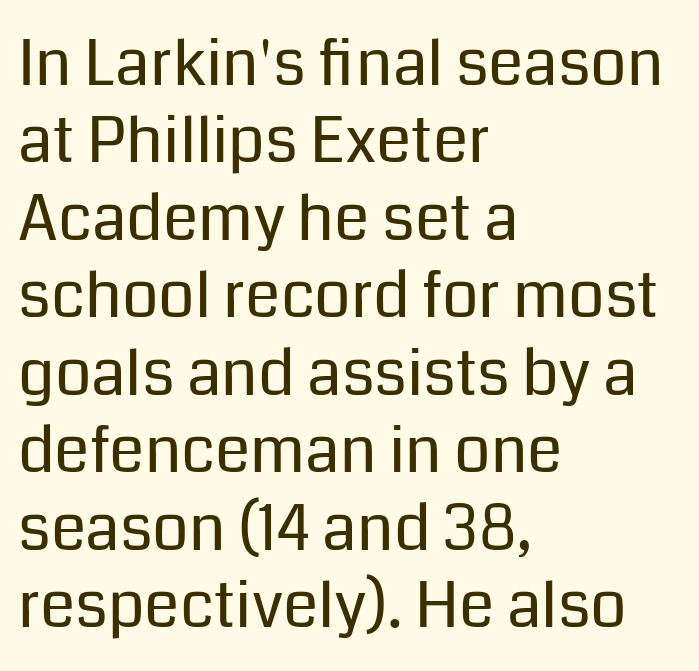
{"serif": "no", "italic": "no", "bold": "no", "weight": "regular", "width": "normal", "stroke_contrast": "low", "x_height": "medium", "monospaced": "no", "underline": "no", "align": "left", "line_spacing_ratio": 1.21, "letter_spacing": "normal", "letter_spacing_em": 0.0, "glyph_px": 64}
